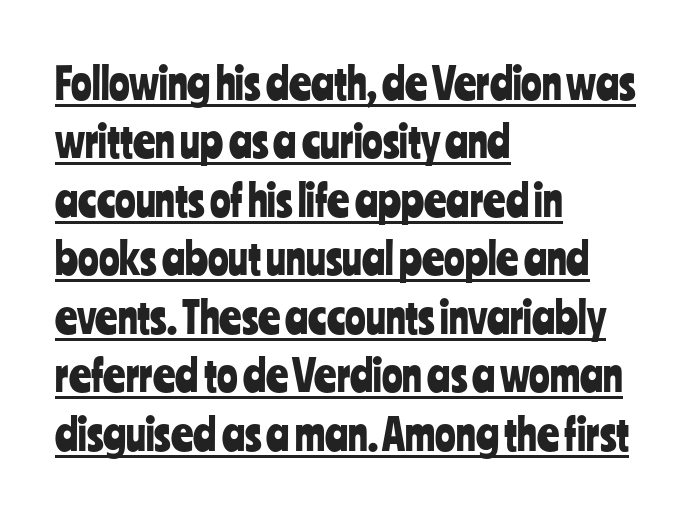
The image shows 43 px condensed sans-serif type, upright; set left-aligned, normal line spacing (1.36x), normal letter spacing, underlined; low stroke contrast and a medium x-height.
